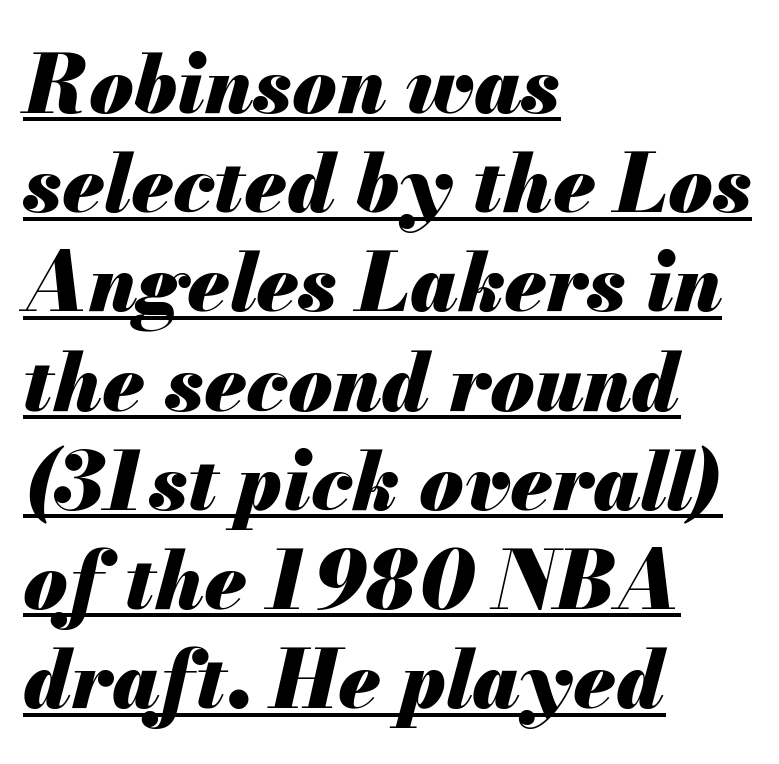
The image shows 80 px heavy type, italic (leaning right); set left-aligned, line spacing 1.24x, normal letter spacing, underlined; medium stroke contrast and a small x-height.
